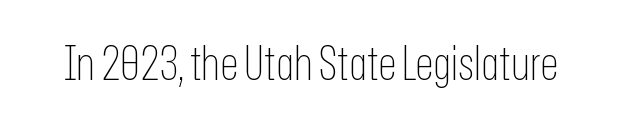
{"serif": "no", "italic": "no", "bold": "no", "weight": "thin", "width": "condensed", "stroke_contrast": "low", "x_height": "medium", "monospaced": "no", "underline": "no", "letter_spacing": "normal", "letter_spacing_em": 0.0, "glyph_px": 47}
